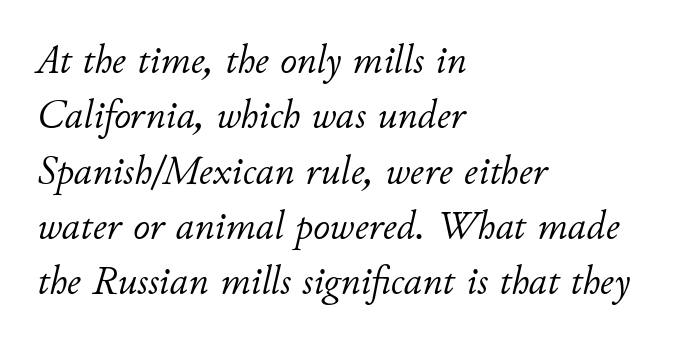
{"italic": "yes", "lean": "right", "slant_degrees": 11, "bold": "no", "weight": "light", "width": "normal", "stroke_contrast": "low", "x_height": "small", "monospaced": "no", "underline": "no", "align": "left", "line_spacing": "normal", "line_spacing_ratio": 1.35, "letter_spacing": "normal", "letter_spacing_em": 0.0, "glyph_px": 41}
